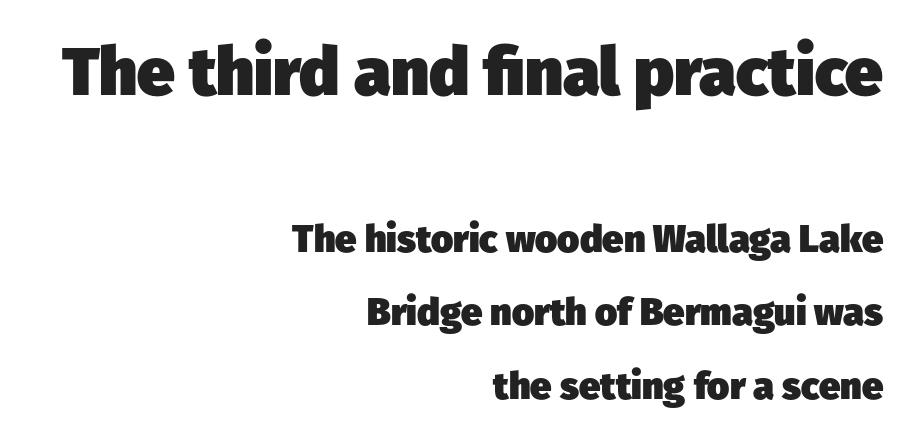
{"serif": "no", "bold": "yes", "weight": "heavy", "width": "normal", "stroke_contrast": "low", "x_height": "medium", "monospaced": "no", "underline": "no", "align": "right", "line_spacing": "loose", "line_spacing_ratio": 1.94, "letter_spacing": "normal", "letter_spacing_em": 0.0, "larger_block": "first", "size_ratio": 1.76, "glyph_px": 67}
